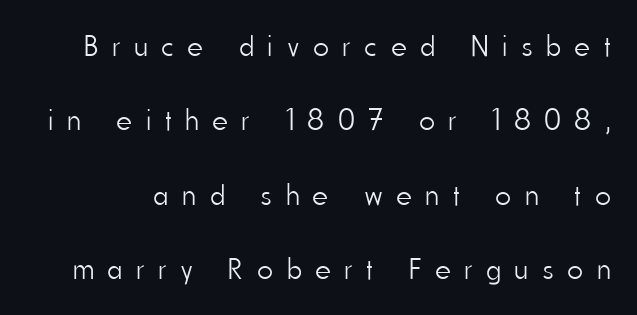
Q: Is the text bold? A: No.
Q: Is the text italic (slanted)? A: No, it is upright.
Q: Is the typeface a serif or a sans-serif typeface? A: Sans-serif.
Q: Is the text underlined? A: No.
Q: Is the spacing between letters normal or unusually wide? A: Unusually wide.
Q: Is the spacing between lines tight, normal or loose? A: Loose.
Q: Width (condensed, normal, or wide)? A: Condensed.
Q: Stroke contrast? A: Low.
Q: x-height? A: Small.
Q: Monospaced? A: No.
